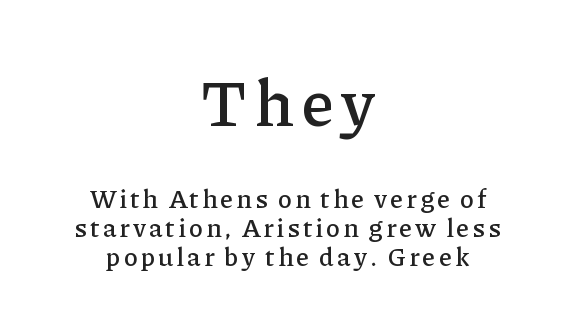
What kind of face is this? One with serifs. The area under the type is left untouched. Ordinary non-slanted type is in use. Character widths vary here, with narrow letters taking less room than wide ones. The designer gave the opening block more size than the closing block.
